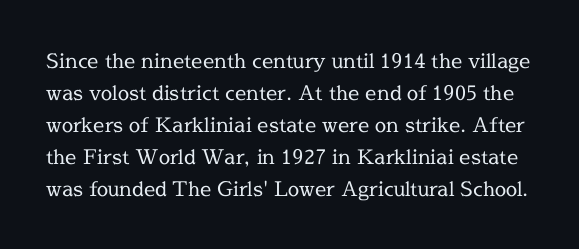
Q: Is the text bold? A: No.
Q: Is the text italic (slanted)? A: No, it is upright.
Q: Is the text underlined? A: No.
Q: Is the spacing between letters normal or unusually wide? A: Normal.
Q: Is the spacing between lines tight, normal or loose? A: Normal.
